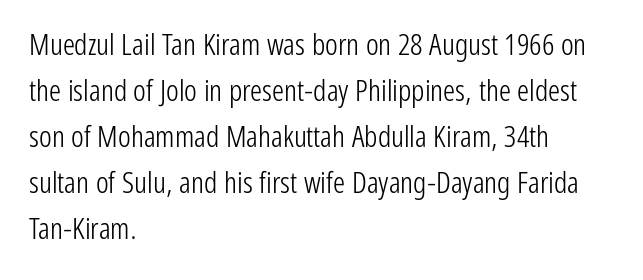
Q: Is the text bold? A: No.
Q: Is the text italic (slanted)? A: No, it is upright.
Q: Is the typeface a serif or a sans-serif typeface? A: Sans-serif.
Q: Is the text underlined? A: No.
Q: How is the paragraph aligned? A: Left-aligned.
Q: Is the spacing between letters normal or unusually wide? A: Normal.
Q: Is the spacing between lines tight, normal or loose? A: Normal.
Q: Width (condensed, normal, or wide)? A: Condensed.
Q: Stroke contrast? A: Low.
Q: x-height? A: Medium.
Q: Monospaced? A: No.
